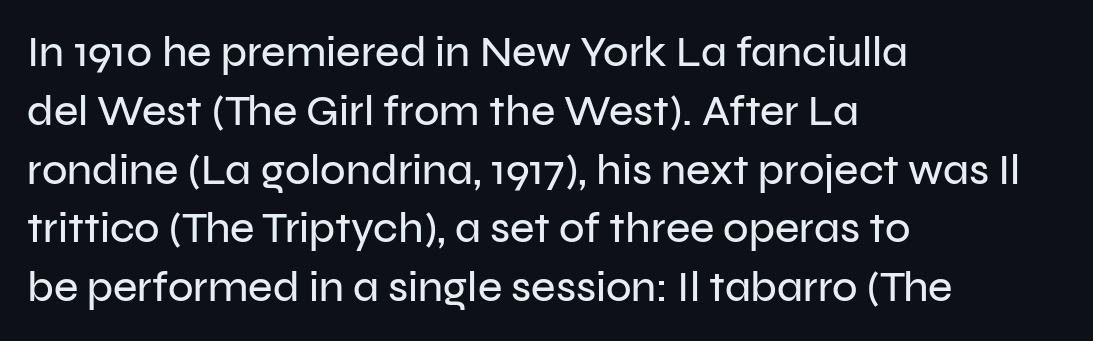
Notice how the passage keeps a crisp vertical edge on the left only. Inter-character spacing is left at the font's built-in metrics. Every character sits straight up, as roman type does. The specimen omits any rule beneath the text block's lines. Each letter keeps its own natural width here, so spacing adapts to shape. What's the leading like? Ordinary, nothing unusual.
